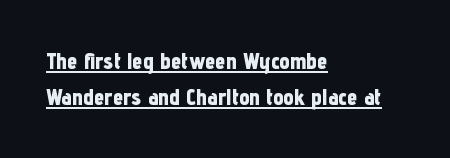
The image shows 23 px bold type, upright; set left-aligned, normal line spacing (1.58x), normal letter spacing, underlined.
